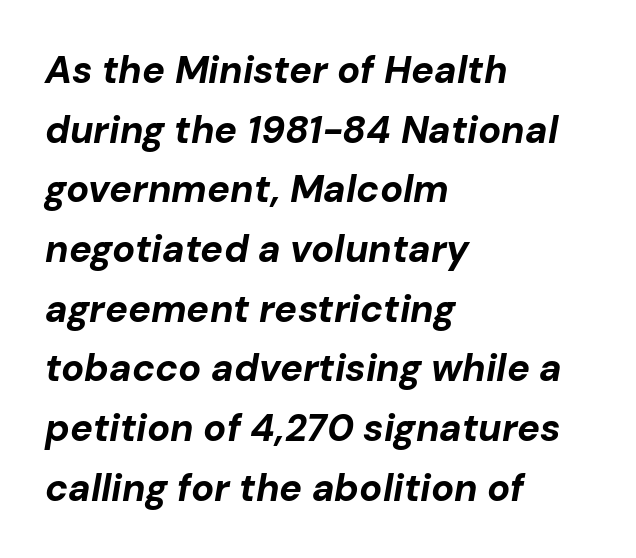
{"italic": "yes", "lean": "right", "slant_degrees": 10, "bold": "yes", "weight": "bold", "width": "normal", "stroke_contrast": "low", "x_height": "medium", "monospaced": "no", "underline": "no", "align": "left", "line_spacing": "normal", "line_spacing_ratio": 1.57, "letter_spacing": "normal", "letter_spacing_em": 0.0, "glyph_px": 38}
